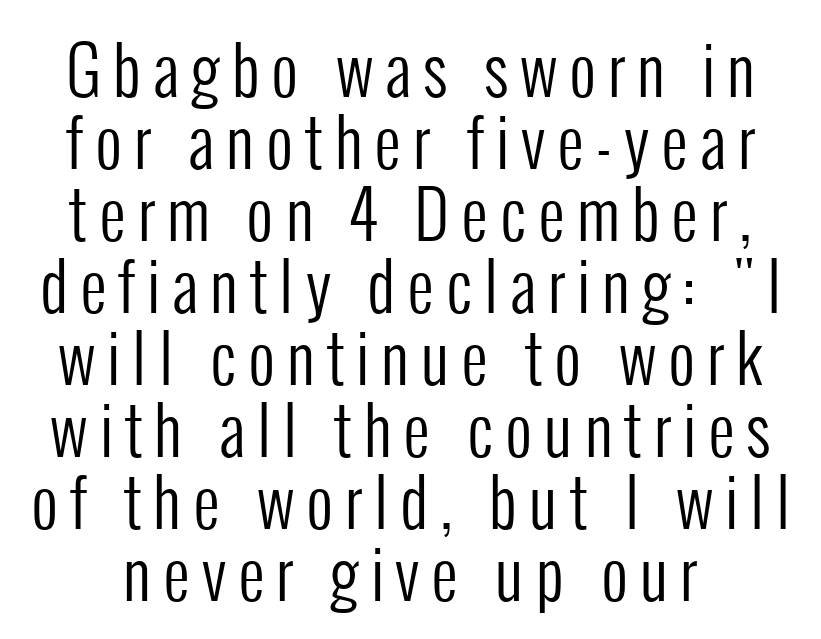
The image shows 66 px regular-weight, condensed sans-serif type, upright; set tight line spacing (1.09x), not underlined; low stroke contrast and a medium x-height.
